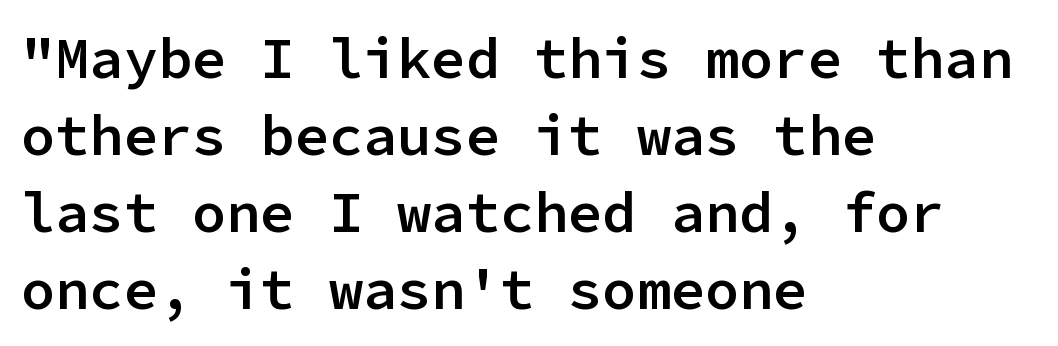
Q: Is the text bold? A: Semi-bold.
Q: Is the text italic (slanted)? A: No, it is upright.
Q: Is the typeface a serif or a sans-serif typeface? A: Sans-serif.
Q: Is the text underlined? A: No.
Q: How is the paragraph aligned? A: Left-aligned.
Q: Is the spacing between letters normal or unusually wide? A: Normal.
Q: Is the spacing between lines tight, normal or loose? A: Normal.
Q: Width (condensed, normal, or wide)? A: Normal.
Q: Stroke contrast? A: Low.
Q: x-height? A: Medium.
Q: Monospaced? A: Yes.
